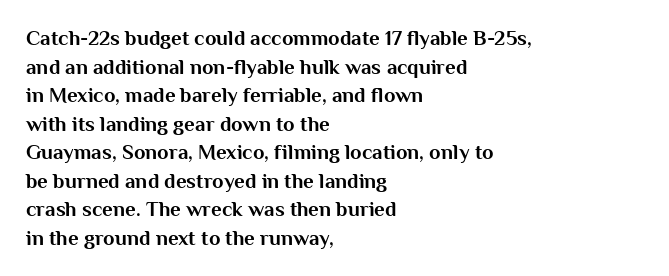
Q: Is the text bold? A: Yes.
Q: Is the text italic (slanted)? A: No, it is upright.
Q: Is the text underlined? A: No.
Q: How is the paragraph aligned? A: Left-aligned.
Q: Is the spacing between letters normal or unusually wide? A: Normal.
Q: Is the spacing between lines tight, normal or loose? A: Normal.
